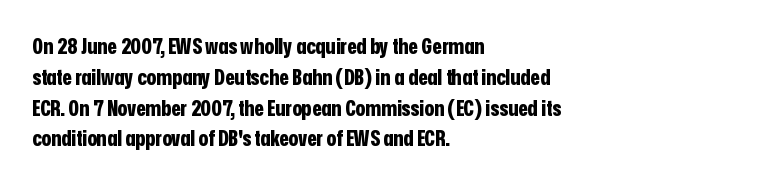
{"italic": "no", "bold": "yes", "underline": "no", "align": "left", "line_spacing": "normal", "line_spacing_ratio": 1.4, "letter_spacing": "normal", "letter_spacing_em": 0.0, "glyph_px": 22}
